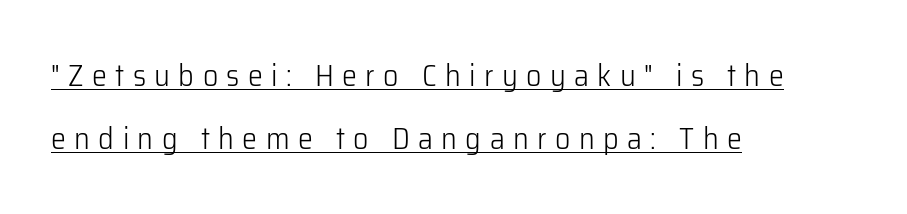
Spacing verdict: proportional, widths tailored to each character. A light-to-regular cut is what we see here. Short and long lines alike share a common starting point at left. A sans-serif font was chosen for this passage. In designer terms, the underline attribute is active on this setting.
